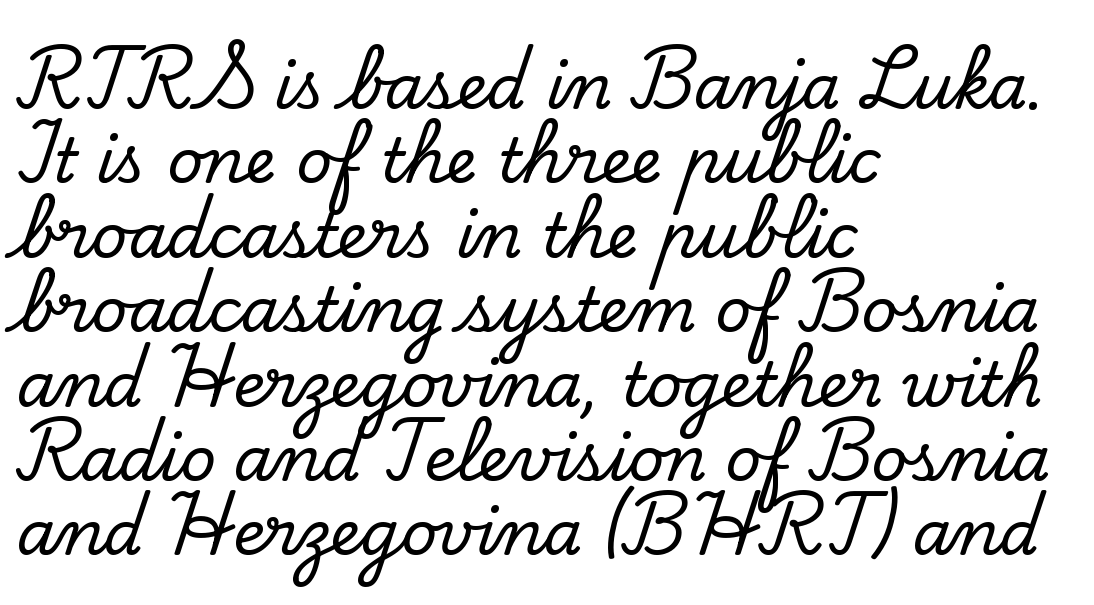
Q: Is the text italic (slanted)? A: Yes.
Q: Is the typeface a serif or a sans-serif typeface? A: Serif.
Q: Is the text underlined? A: No.
Q: How is the paragraph aligned? A: Left-aligned.
Q: Is the spacing between letters normal or unusually wide? A: Normal.
Q: Width (condensed, normal, or wide)? A: Normal.
Q: Stroke contrast? A: Low.
Q: x-height? A: Small.
Q: Monospaced? A: No.
